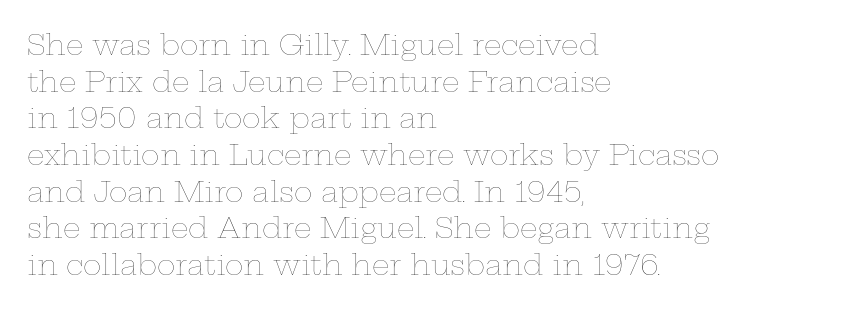
Each word holds together tightly as a unit, with standard inter-letter gaps. A student would call this left alignment; a typographer would say flush left, rag right. This block has exactly the height ordinary leading produces. Unmarked baselines from the first word to the last. A typesetter would call this proportional, since set widths differ per character.
